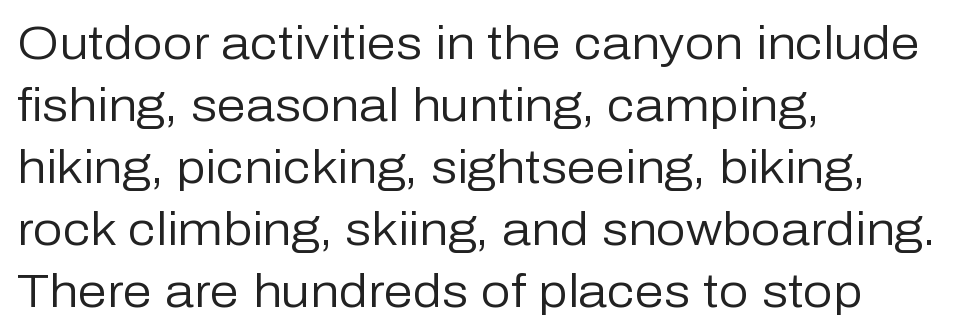
The font sits on the lighter half of the weight spectrum, regular included. The rag falls on the right side of this text block. Proportional: the letters do not fall into vertical columns. Observe the ordinary spacing: letters are neighbours, not strangers. The type sits square on the baseline with zero lean.
